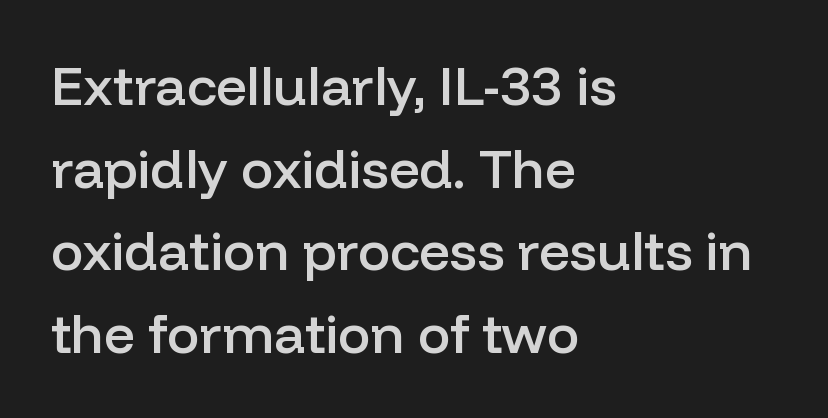
The image shows 54 px semibold sans-serif type, upright; set left-aligned, normal line spacing (1.53x), normal letter spacing, not underlined; low stroke contrast and a medium x-height.
